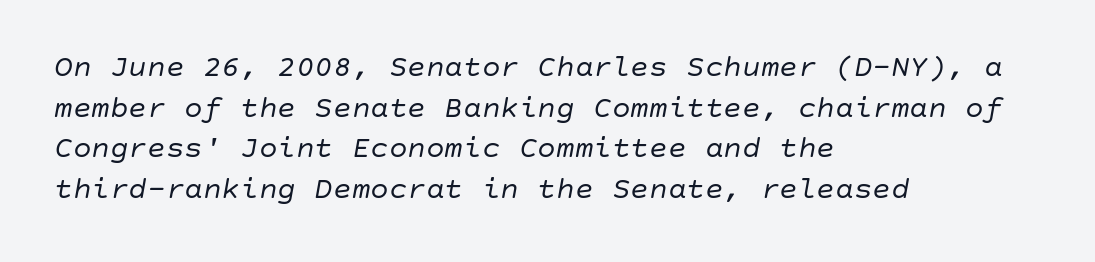
Bare-footed words on every line. Spacing between characters is what you'd get straight out of the box. Layout note: lines flush left. Stroke thickness stays within the range of a standard reading face or lighter. The typography opts for an oblique posture over an upright one.
